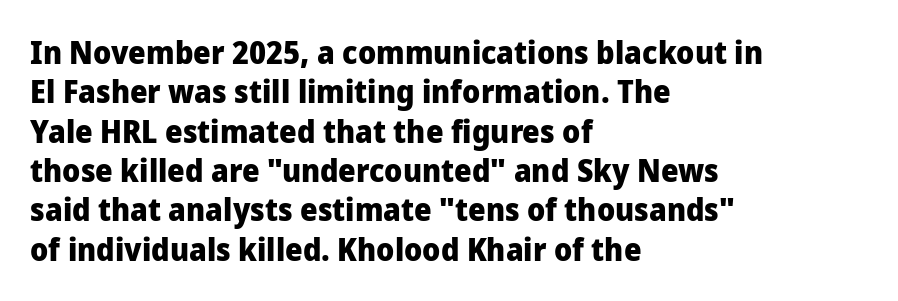
Characters remain perfectly vertical along every line. What stands out about the letter spacing? Nothing — it is the standard amount. Leftover space on each line is placed entirely after the last word. The string is rendered with underlining switched off. Typographically, this falls in the sans-serif category. The rows are spaced the way most documents space them.
